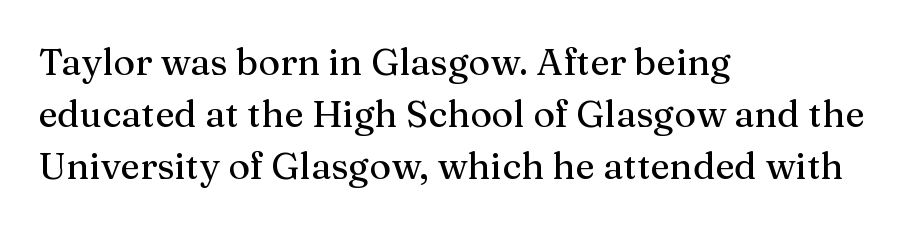
Q: Is the text italic (slanted)? A: No, it is upright.
Q: Is the typeface a serif or a sans-serif typeface? A: Serif.
Q: Is the text underlined? A: No.
Q: How is the paragraph aligned? A: Left-aligned.
Q: Is the spacing between letters normal or unusually wide? A: Normal.
Q: Is the spacing between lines tight, normal or loose? A: Normal.
Q: Width (condensed, normal, or wide)? A: Normal.
Q: Stroke contrast? A: Medium.
Q: x-height? A: Medium.
Q: Monospaced? A: No.
